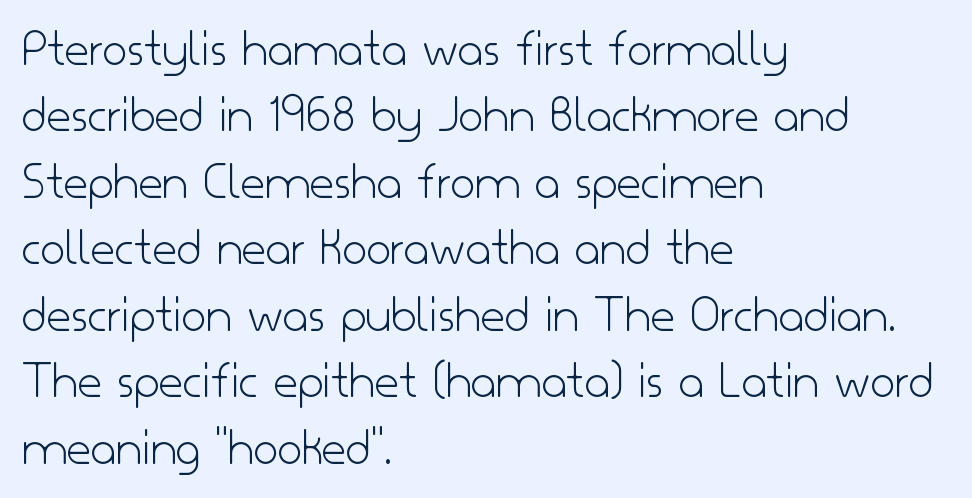
{"serif": "no", "italic": "no", "bold": "no", "weight": "light", "width": "normal", "stroke_contrast": "low", "x_height": "small", "monospaced": "no", "underline": "no", "align": "left", "line_spacing_ratio": 1.23, "letter_spacing": "normal", "letter_spacing_em": 0.0, "glyph_px": 54}
